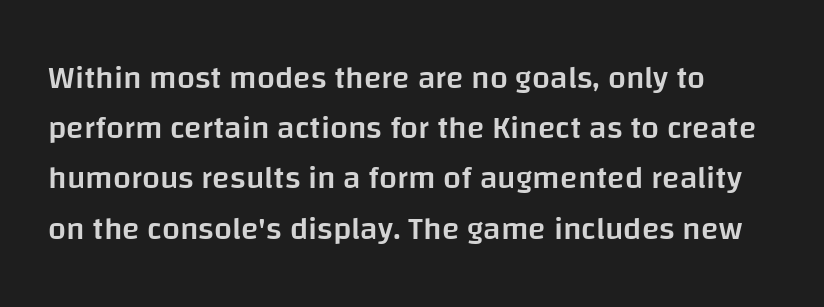
Each letter's strokes conclude bluntly, with no projecting serifs. The space beneath each line is pristine and unruled. The passage shown is typed in a proportional face where columns would drift. You could call the tracking neutral — neither tight nor loose. The lines sit at an ordinary, default distance from one another.
